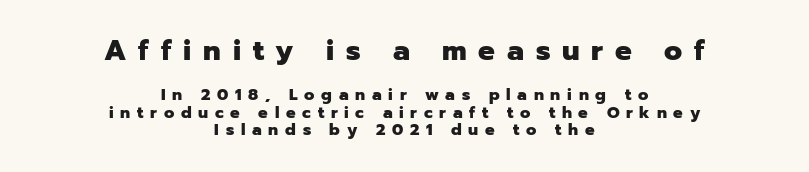
The image shows 28 px heavy sans-serif type, upright; set centered, tight line spacing (1.1x), unusually wide letter spacing (+0.42 em), not underlined; the first (top) block is 1.75x larger; low stroke contrast and a medium x-height.
